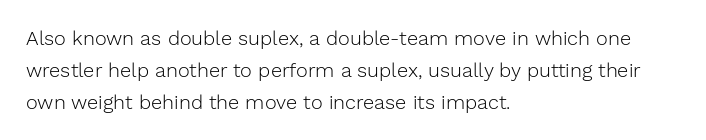
The image shows 20 px text type, upright; set left-aligned, normal line spacing (1.59x), normal letter spacing, not underlined.
